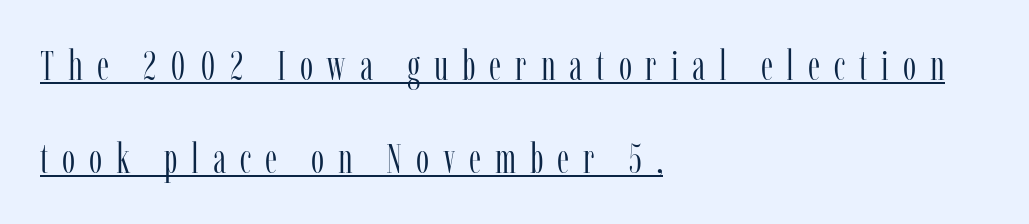
The image shows 42 px light, condensed serif type, upright; set left-aligned, loose line spacing (2.21x), unusually wide letter spacing (+0.33 em), underlined; low stroke contrast and a medium x-height.
